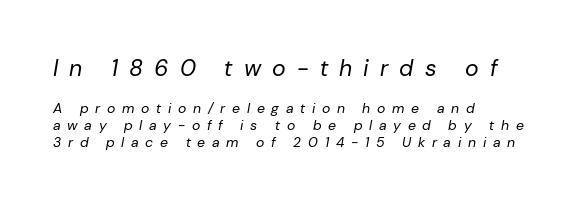
The typography opts for an oblique posture over an upright one. The paragraph has a hard left edge and a soft right edge. The area under the type is left untouched. If you squint, the top block still reads clearly — it's the larger of the two.
